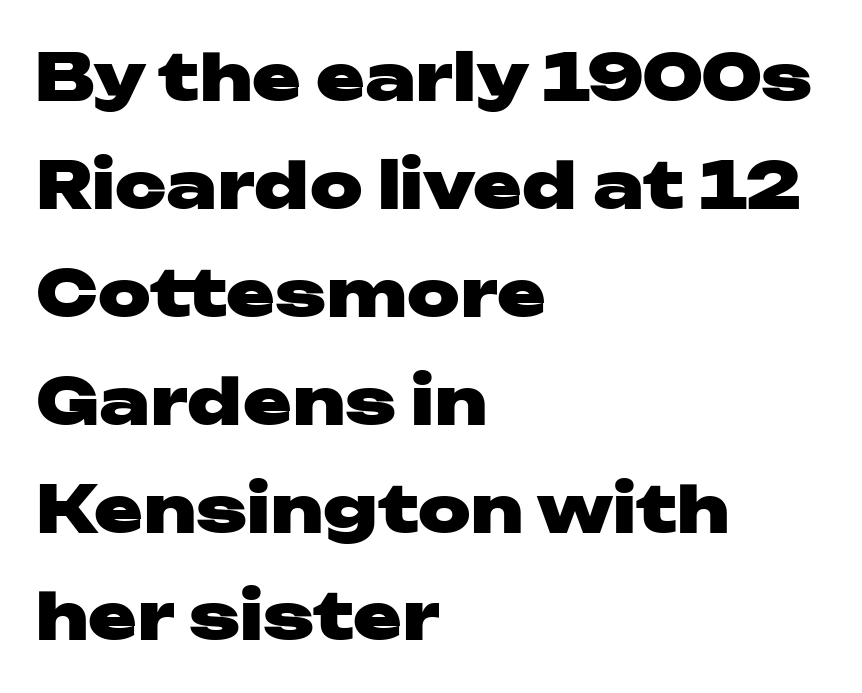
Q: Is the text bold? A: Yes.
Q: Is the text italic (slanted)? A: No, it is upright.
Q: Is the typeface a serif or a sans-serif typeface? A: Sans-serif.
Q: Is the text underlined? A: No.
Q: How is the paragraph aligned? A: Left-aligned.
Q: Is the spacing between letters normal or unusually wide? A: Normal.
Q: Is the spacing between lines tight, normal or loose? A: Normal.
Q: Width (condensed, normal, or wide)? A: Wide.
Q: Stroke contrast? A: Low.
Q: x-height? A: Medium.
Q: Monospaced? A: No.
